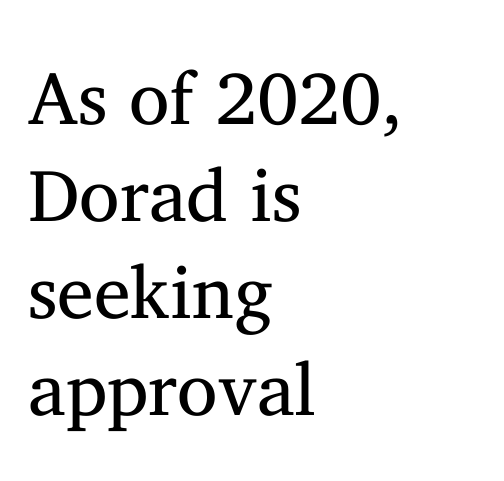
Q: Is the text bold? A: No.
Q: Is the text italic (slanted)? A: No, it is upright.
Q: Is the typeface a serif or a sans-serif typeface? A: Serif.
Q: Is the text underlined? A: No.
Q: How is the paragraph aligned? A: Left-aligned.
Q: Is the spacing between letters normal or unusually wide? A: Normal.
Q: Is the spacing between lines tight, normal or loose? A: Normal.
Q: Width (condensed, normal, or wide)? A: Normal.
Q: Stroke contrast? A: Medium.
Q: x-height? A: Medium.
Q: Monospaced? A: No.
